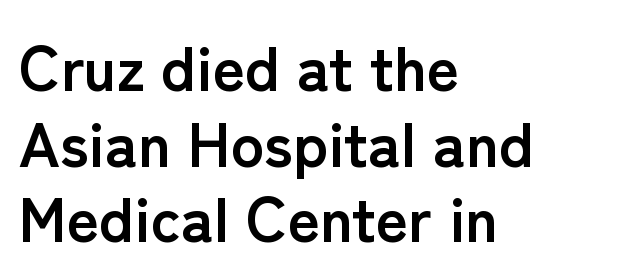
Q: Is the text bold? A: Yes.
Q: Is the text italic (slanted)? A: No, it is upright.
Q: Is the typeface a serif or a sans-serif typeface? A: Sans-serif.
Q: Is the text underlined? A: No.
Q: How is the paragraph aligned? A: Left-aligned.
Q: Is the spacing between letters normal or unusually wide? A: Normal.
Q: Width (condensed, normal, or wide)? A: Normal.
Q: Stroke contrast? A: Low.
Q: x-height? A: Medium.
Q: Monospaced? A: No.
